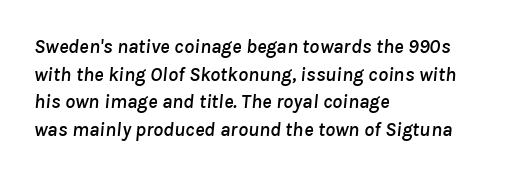
Q: Is the text italic (slanted)? A: Yes, it leans right by about 8 degrees.
Q: Is the text underlined? A: No.
Q: How is the paragraph aligned? A: Left-aligned.
Q: Is the spacing between letters normal or unusually wide? A: Normal.
Q: Is the spacing between lines tight, normal or loose? A: Normal.
